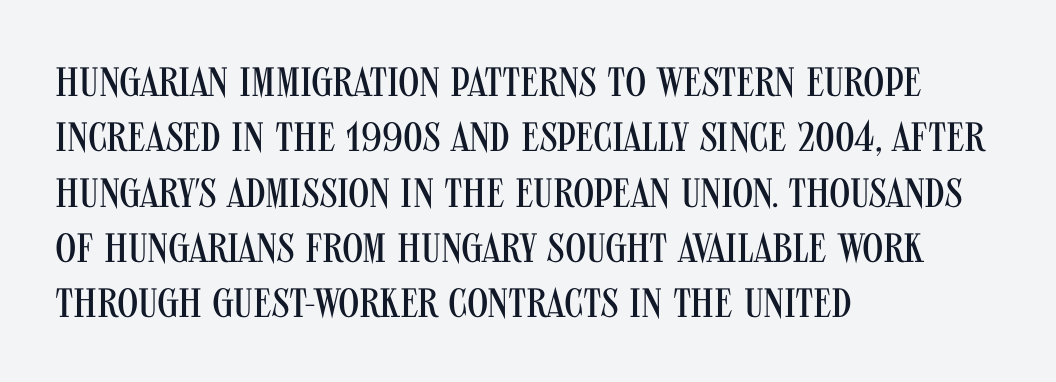
Q: Is the text bold? A: No.
Q: Is the text italic (slanted)? A: No, it is upright.
Q: Is the typeface a serif or a sans-serif typeface? A: Sans-serif.
Q: Is the text underlined? A: No.
Q: How is the paragraph aligned? A: Left-aligned.
Q: Is the spacing between letters normal or unusually wide? A: Normal.
Q: Is the spacing between lines tight, normal or loose? A: Normal.
Q: Width (condensed, normal, or wide)? A: Condensed.
Q: Stroke contrast? A: Medium.
Q: x-height? A: Large.
Q: Monospaced? A: No.
